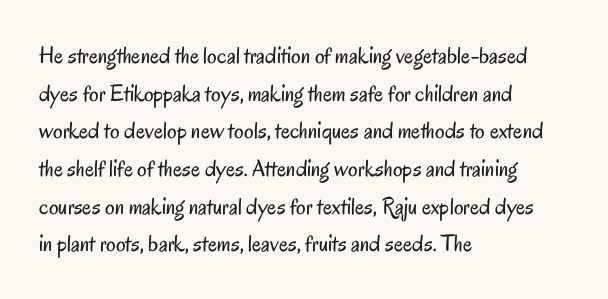
The setting favours the left margin, as ordinary paragraphs usually do. The face looks like a standard text weight, possibly lighter. Each row of text sits above clean, open space. Posture: straight, roman, zero tilt.
